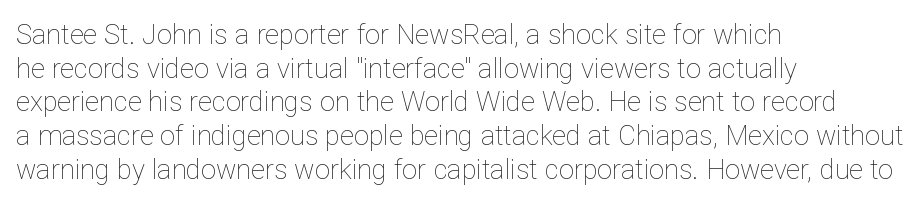
Q: Is the text bold? A: No.
Q: Is the text italic (slanted)? A: No, it is upright.
Q: Is the text underlined? A: No.
Q: How is the paragraph aligned? A: Left-aligned.
Q: Is the spacing between letters normal or unusually wide? A: Normal.
Q: Is the spacing between lines tight, normal or loose? A: Normal.
